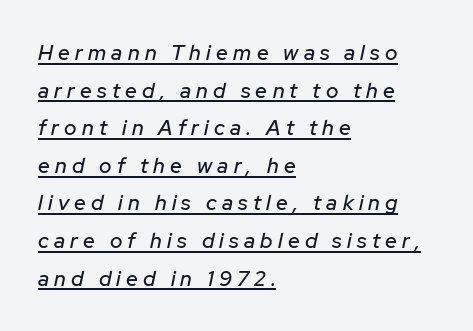
Q: Is the text italic (slanted)? A: Yes, it leans right by about 12 degrees.
Q: Is the text underlined? A: Yes.
Q: How is the paragraph aligned? A: Left-aligned.
Q: Is the spacing between letters normal or unusually wide? A: Unusually wide.
